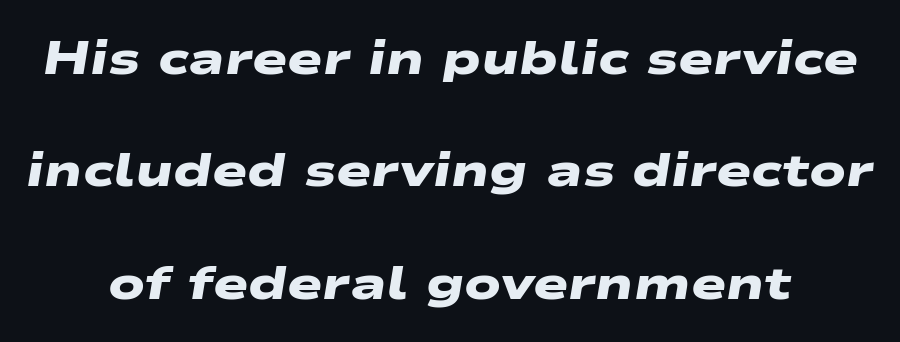
The image shows 47 px heavy, wide sans-serif type; set centered, loose line spacing (2.39x), normal letter spacing, not underlined; low stroke contrast and a medium x-height.
